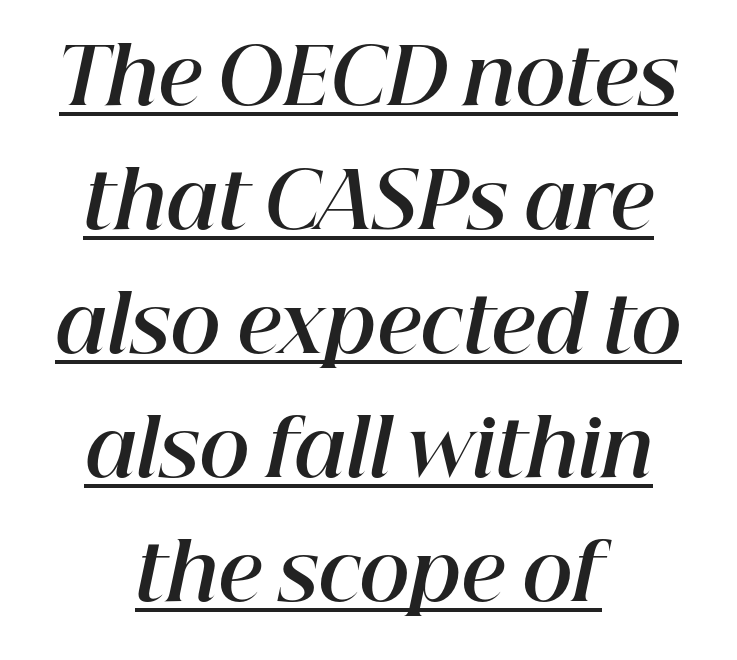
The image shows 77 px bold type, italic (leaning right); set centered, normal line spacing (1.61x), normal letter spacing, underlined; high stroke contrast and a medium x-height.
